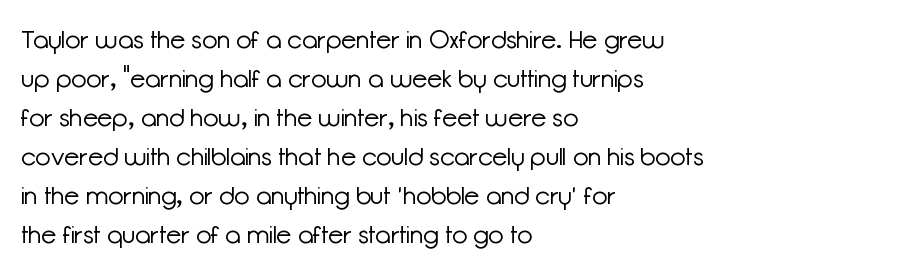
The space between consecutive lines is moderate. In terms of letterspacing, this is plain default setting. This rendering features lettering with no underline. Is the stroke heavy? The answer is a plain regular-or-lighter.
